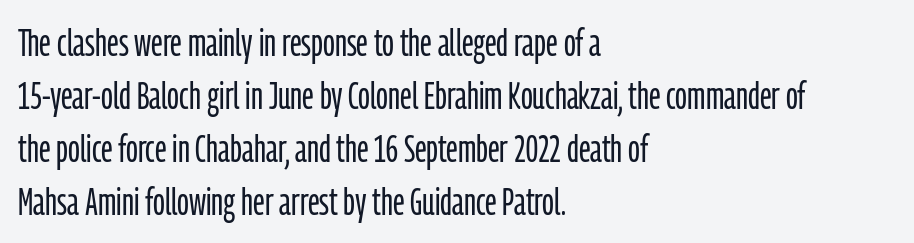
Q: Is the text bold? A: No.
Q: Is the text italic (slanted)? A: No, it is upright.
Q: Is the typeface a serif or a sans-serif typeface? A: Sans-serif.
Q: Is the text underlined? A: No.
Q: How is the paragraph aligned? A: Left-aligned.
Q: Is the spacing between letters normal or unusually wide? A: Normal.
Q: Is the spacing between lines tight, normal or loose? A: Normal.
Q: Width (condensed, normal, or wide)? A: Condensed.
Q: Stroke contrast? A: Low.
Q: x-height? A: Medium.
Q: Monospaced? A: No.
